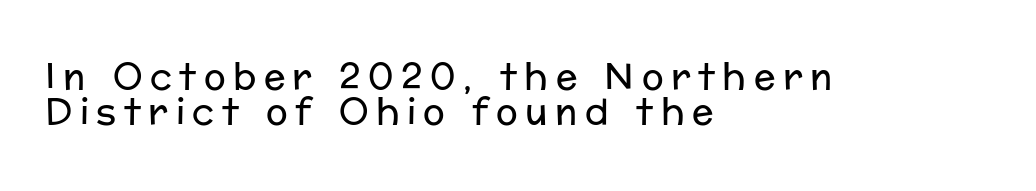
Has an underline been added? It has not. Do the characters align in a grid? No, the font is proportional. Horizontal bands of white between lines are thin slivers. A classic flush-left, rag-right setting is used for this passage.
